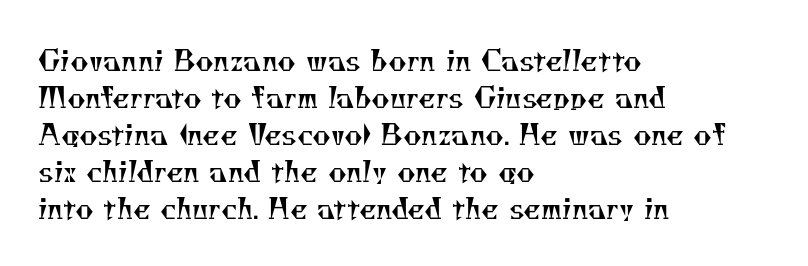
The image shows 28 px regular-weight serif type; set left-aligned, normal line spacing (1.32x), normal letter spacing, not underlined; medium stroke contrast and a small x-height.
